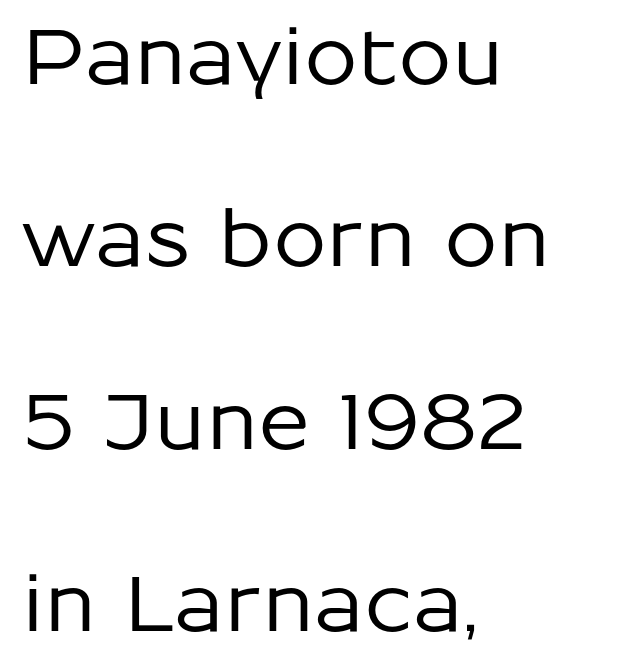
The glyphs in this specimen are sans serif. Short note: letters normally spaced. It's the straight-up-and-down kind of type. Plain, unruled lines of type. Alignment: flush left.
